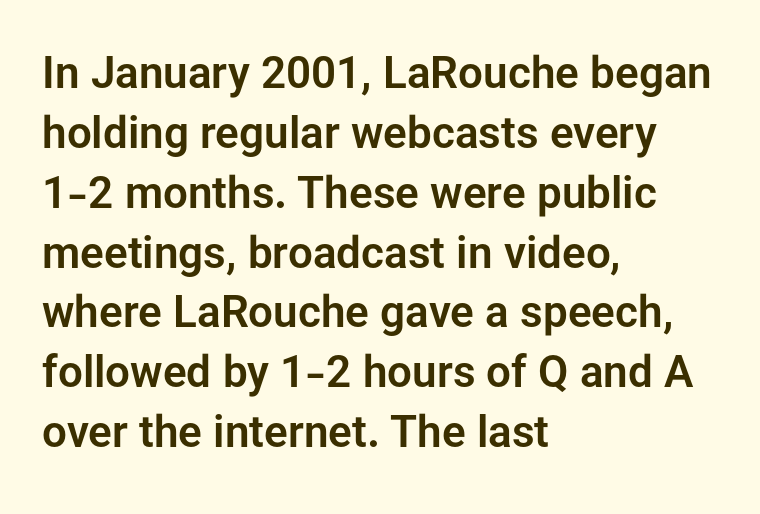
The image shows 44 px sans-serif type, upright; set left-aligned, normal line spacing (1.36x), normal letter spacing, not underlined; low stroke contrast and a medium x-height.
